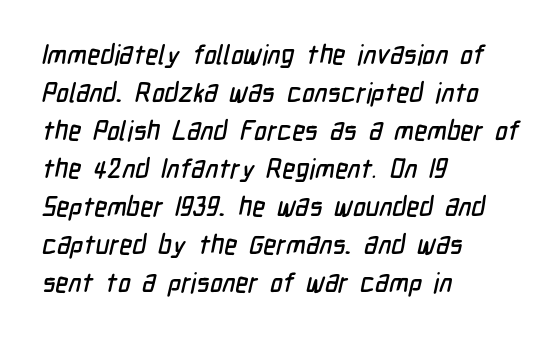
{"underline": "no", "align": "left", "line_spacing": "normal", "line_spacing_ratio": 1.41, "letter_spacing": "normal", "letter_spacing_em": 0.0, "glyph_px": 27}
